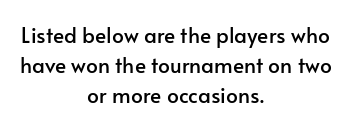
{"italic": "no", "underline": "no", "align": "center", "line_spacing": "normal", "line_spacing_ratio": 1.44, "letter_spacing": "normal", "letter_spacing_em": 0.0, "glyph_px": 21}
